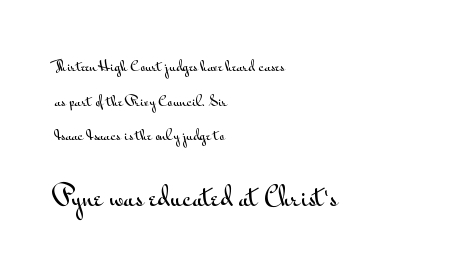
Q: Is the text italic (slanted)? A: Yes.
Q: Is the text underlined? A: No.
Q: How is the paragraph aligned? A: Left-aligned.
Q: Is the spacing between letters normal or unusually wide? A: Normal.
Q: Is the spacing between lines tight, normal or loose? A: Loose.
Q: Which block of text is set in a larger size, the first (top) or the second (bottom)? A: The second (bottom) one.
